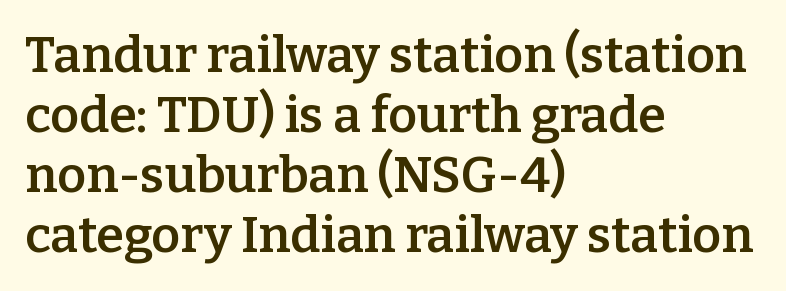
{"serif": "yes", "italic": "no", "bold": "semi", "weight": "semibold", "width": "normal", "stroke_contrast": "low", "x_height": "medium", "monospaced": "no", "underline": "no", "align": "left", "line_spacing_ratio": 1.2, "letter_spacing": "normal", "letter_spacing_em": 0.0, "glyph_px": 50}
